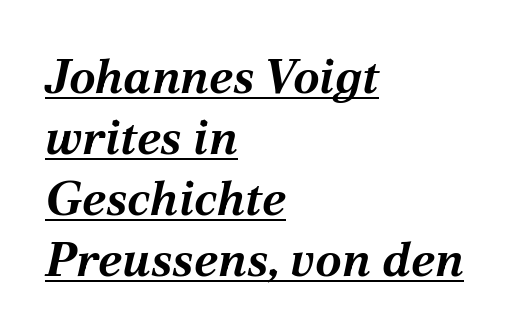
The image shows 48 px bold type, italic (leaning right); set left-aligned, normal line spacing (1.27x), normal letter spacing, underlined; medium stroke contrast and a medium x-height.
